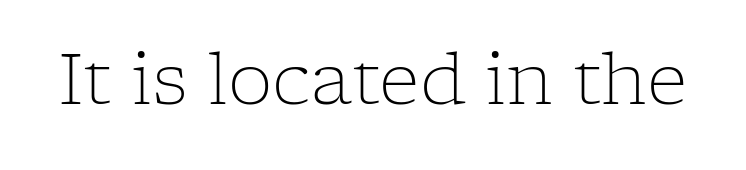
The area under the type is left untouched. The strokes carry an ordinary text weight at most. The glyphs in this specimen are seriffed. Is the letter spacing exaggerated? No — it looks like the ordinary default. The passage shown is typed in a proportional face where columns would drift. It's the straight-up-and-down kind of type.
